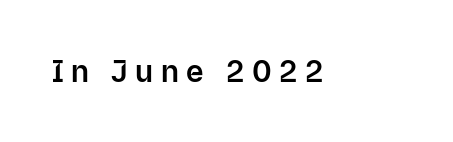
The image shows 30 px sans-serif type, upright; set unusually wide letter spacing (+0.25 em), not underlined; low stroke contrast and a medium x-height.
